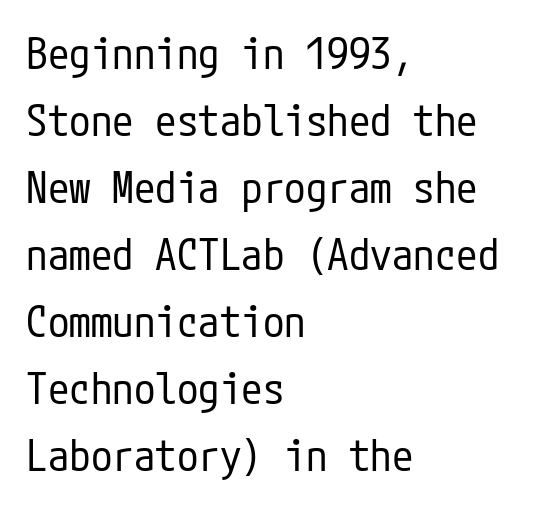
{"serif": "no", "italic": "no", "bold": "no", "weight": "regular", "width": "condensed", "stroke_contrast": "low", "x_height": "medium", "underline": "no", "align": "left", "line_spacing": "normal", "line_spacing_ratio": 1.56, "letter_spacing": "normal", "letter_spacing_em": 0.0, "glyph_px": 43}
